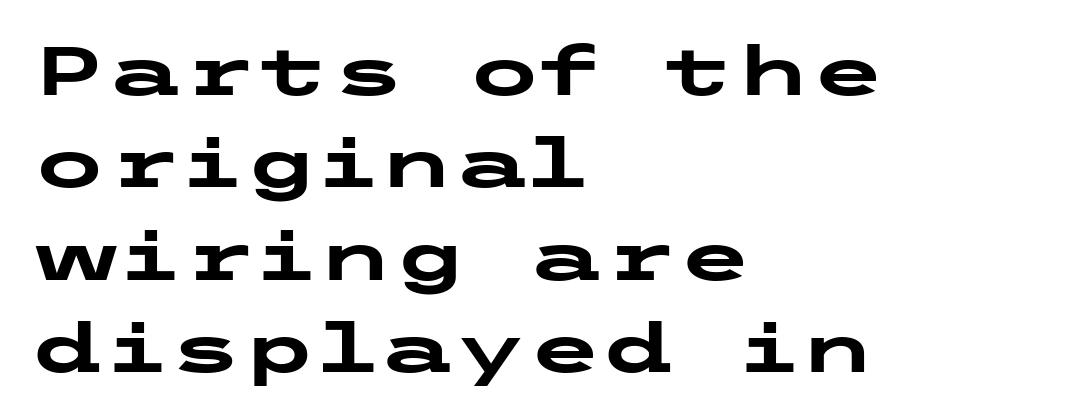
{"serif": "no", "italic": "no", "bold": "yes", "weight": "heavy", "width": "wide", "stroke_contrast": "low", "x_height": "medium", "underline": "no", "align": "left", "line_spacing": "normal", "line_spacing_ratio": 1.36, "letter_spacing": "normal", "letter_spacing_em": 0.0, "glyph_px": 68}
